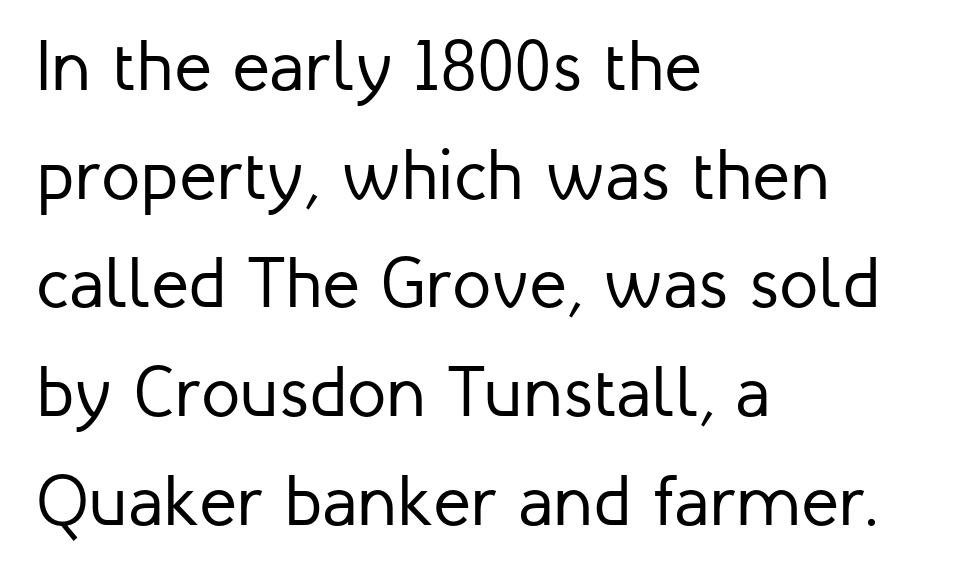
Q: Is the text bold? A: No.
Q: Is the text italic (slanted)? A: No, it is upright.
Q: Is the typeface a serif or a sans-serif typeface? A: Sans-serif.
Q: Is the text underlined? A: No.
Q: How is the paragraph aligned? A: Left-aligned.
Q: Is the spacing between letters normal or unusually wide? A: Normal.
Q: Is the spacing between lines tight, normal or loose? A: Normal.
Q: Width (condensed, normal, or wide)? A: Normal.
Q: Stroke contrast? A: Low.
Q: x-height? A: Medium.
Q: Monospaced? A: No.
